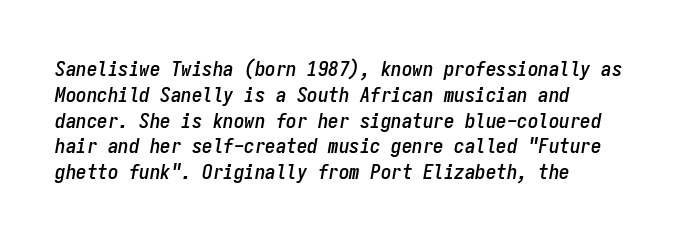
{"italic": "yes", "lean": "right", "slant_degrees": 9, "underline": "no", "align": "left", "line_spacing_ratio": 1.23, "letter_spacing": "normal", "letter_spacing_em": 0.0, "glyph_px": 21}
